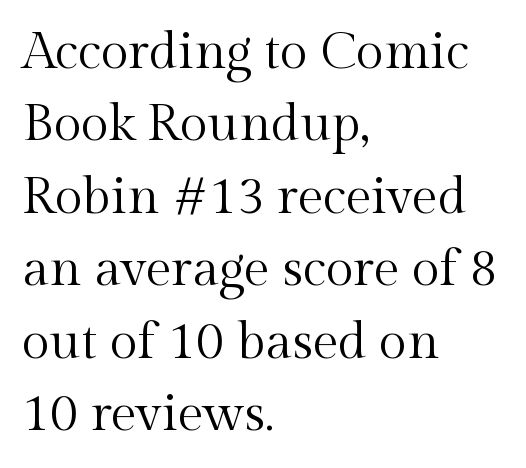
Q: Is the text bold? A: No.
Q: Is the text italic (slanted)? A: No, it is upright.
Q: Is the typeface a serif or a sans-serif typeface? A: Serif.
Q: Is the text underlined? A: No.
Q: How is the paragraph aligned? A: Left-aligned.
Q: Is the spacing between letters normal or unusually wide? A: Normal.
Q: Is the spacing between lines tight, normal or loose? A: Normal.
Q: Width (condensed, normal, or wide)? A: Normal.
Q: x-height? A: Medium.
Q: Monospaced? A: No.
